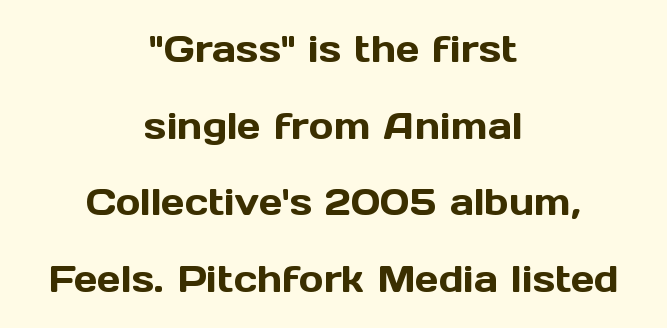
{"serif": "no", "italic": "no", "width": "normal", "x_height": "medium", "monospaced": "no", "underline": "no", "align": "center", "line_spacing": "loose", "line_spacing_ratio": 2.07, "letter_spacing": "normal", "letter_spacing_em": 0.0, "glyph_px": 37}
